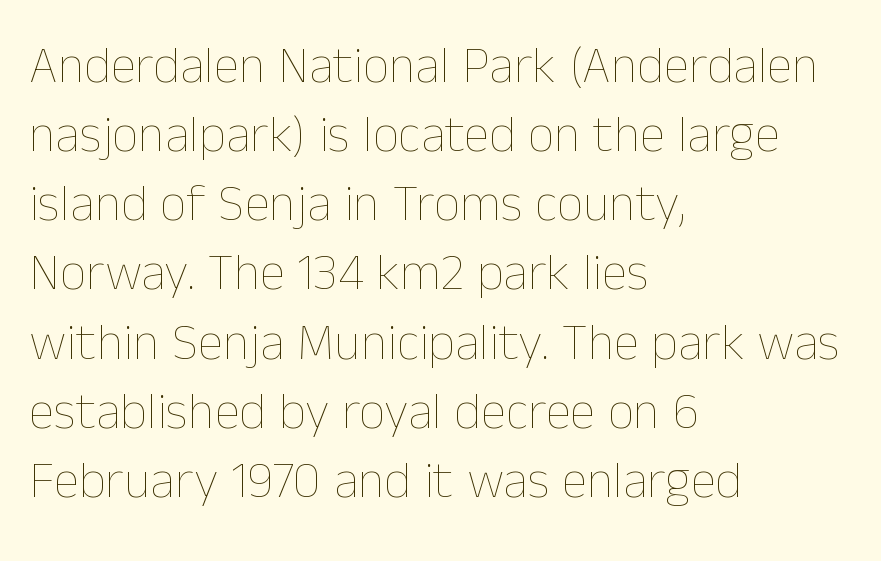
The image shows 52 px thin type, upright; set left-aligned, normal line spacing (1.33x), normal letter spacing, not underlined; low stroke contrast and a medium x-height.
